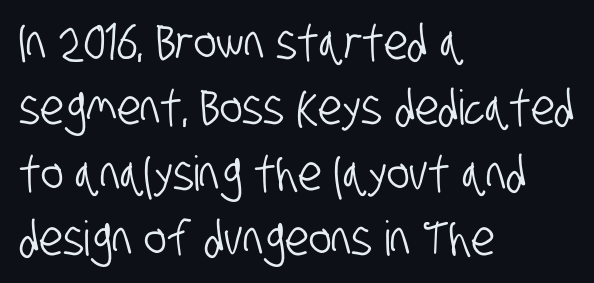
The image shows 48 px condensed sans-serif type; set left-aligned, normal line spacing (1.36x), normal letter spacing, not underlined; low stroke contrast and a large x-height.
